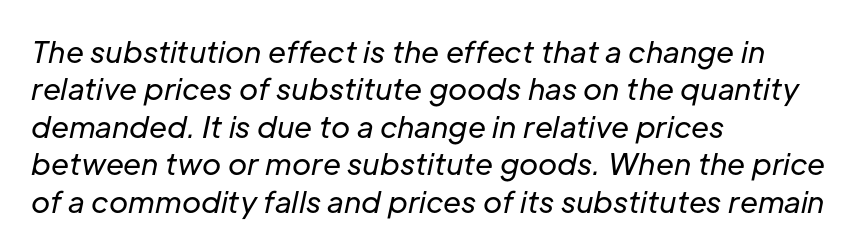
Q: Is the text bold? A: No.
Q: Is the text italic (slanted)? A: Yes, it leans right by about 12 degrees.
Q: Is the text underlined? A: No.
Q: How is the paragraph aligned? A: Left-aligned.
Q: Is the spacing between letters normal or unusually wide? A: Normal.
Q: Is the spacing between lines tight, normal or loose? A: Normal.
Q: Width (condensed, normal, or wide)? A: Normal.
Q: Stroke contrast? A: Low.
Q: x-height? A: Medium.
Q: Monospaced? A: No.
